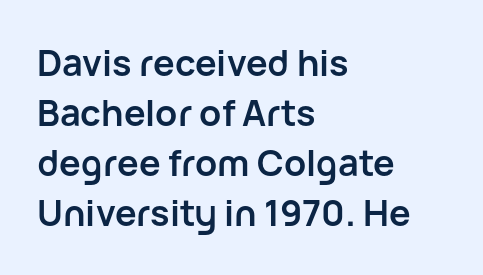
The image shows 36 px semibold sans-serif type, upright; set left-aligned, normal line spacing (1.39x), normal letter spacing, not underlined; low stroke contrast and a medium x-height.
